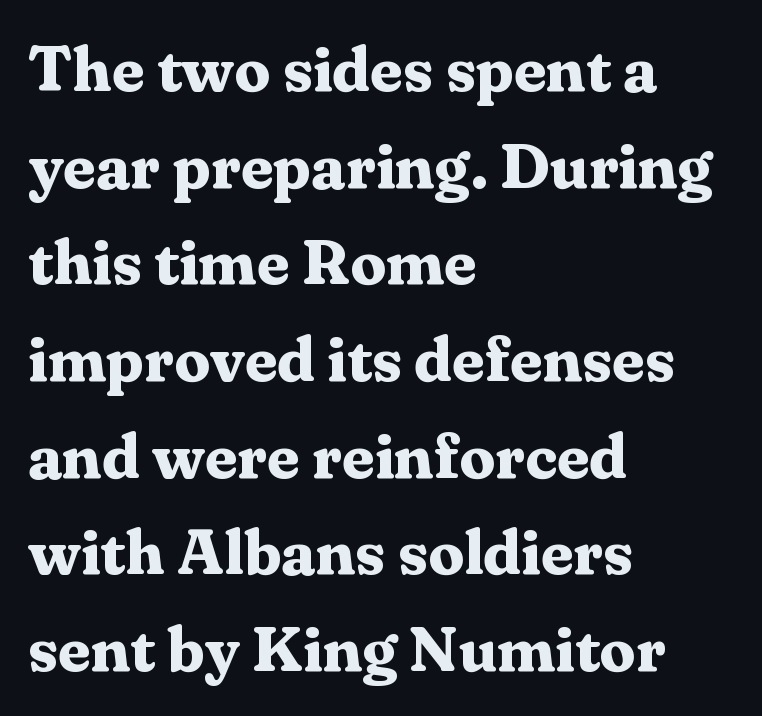
{"serif": "yes", "italic": "no", "bold": "yes", "weight": "bold", "width": "normal", "stroke_contrast": "medium", "x_height": "medium", "monospaced": "no", "underline": "no", "align": "left", "line_spacing": "normal", "line_spacing_ratio": 1.51, "letter_spacing": "normal", "letter_spacing_em": 0.0, "glyph_px": 64}
